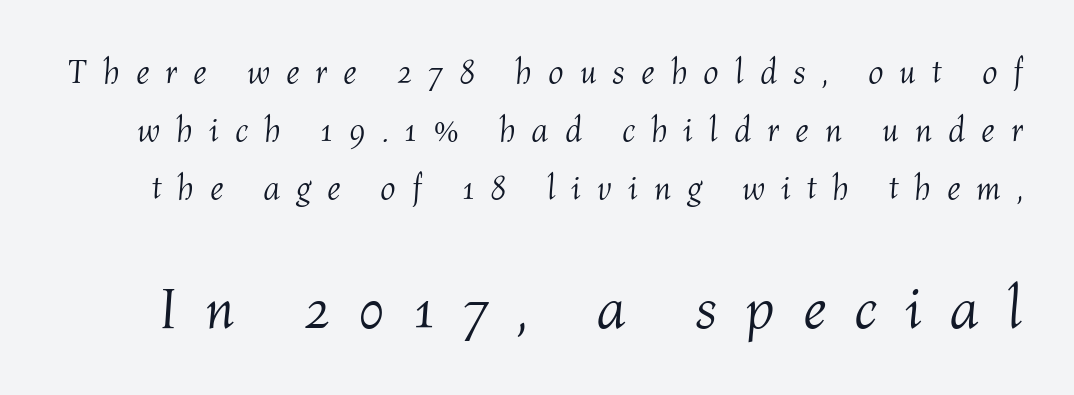
Here the designer chose a conventional face with non-uniform glyph widths. Size hierarchy here favors the trailing block over the leading one. Only glyphs here, with clear space below each row. Words appear elongated and porous because spacing is wide.
